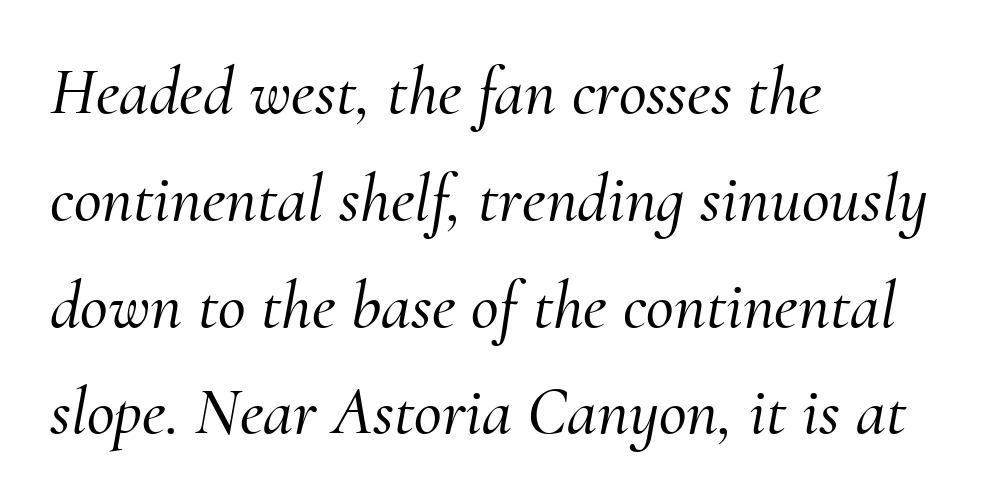
Proportional: the letters do not fall into vertical columns. The letters are slanted; this is an italic face. Reading down the block, your eye returns to a fixed left position each line. Any mark beneath the type? The region is blank. The letters sit at their default tracking, neither squeezed nor spread.
